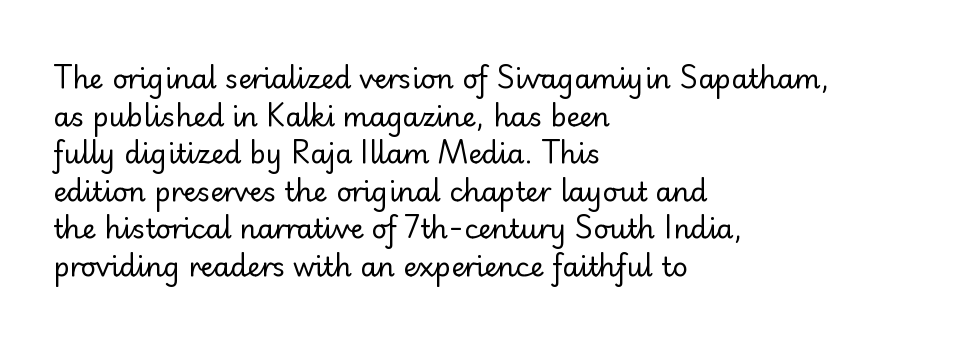
{"italic": "no", "bold": "no", "underline": "no", "align": "left", "line_spacing": "normal", "line_spacing_ratio": 1.39, "letter_spacing": "normal", "letter_spacing_em": 0.0, "glyph_px": 27}
